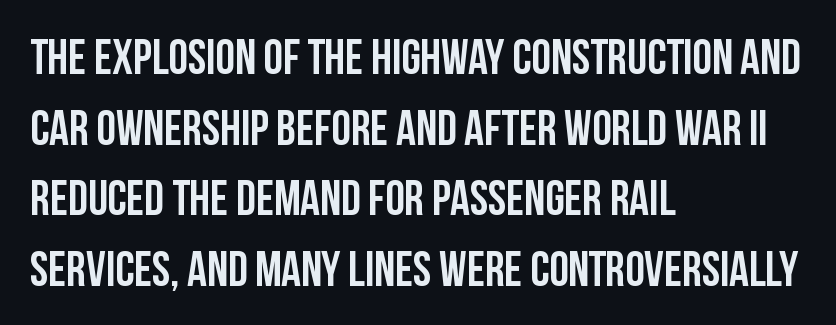
The image shows 49 px semibold, condensed sans-serif type, upright; set left-aligned, normal line spacing (1.44x), normal letter spacing, not underlined; low stroke contrast and a large x-height.
